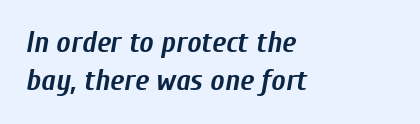
The space beneath each line is pristine and unruled. Interline gaps are of average width in this sample. The passage shown is typed in a proportional face where columns would drift. The letters sit at their default tracking, neither squeezed nor spread. Is the type slanted? Yes — the strokes lean at a clear angle. This sample is left-justified, so line endings fall wherever the words run out.
